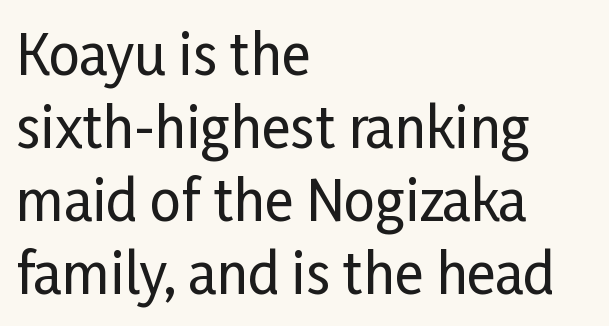
{"serif": "no", "italic": "no", "width": "condensed", "stroke_contrast": "low", "x_height": "medium", "monospaced": "no", "underline": "no", "align": "left", "line_spacing": "normal", "line_spacing_ratio": 1.33, "letter_spacing": "normal", "letter_spacing_em": 0.0, "glyph_px": 55}
